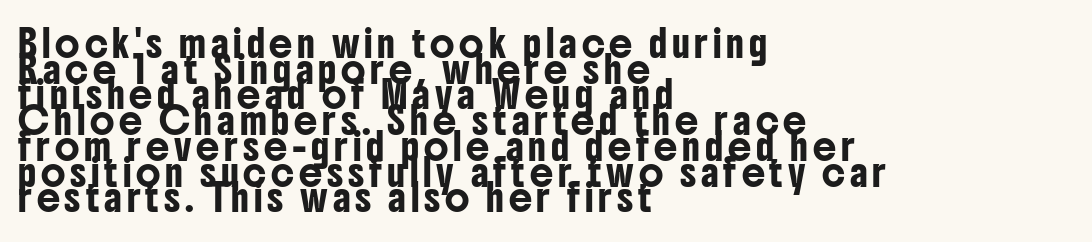
Q: Is the text italic (slanted)? A: No, it is upright.
Q: Is the text underlined? A: No.
Q: How is the paragraph aligned? A: Left-aligned.
Q: Is the spacing between lines tight, normal or loose? A: Tight.
